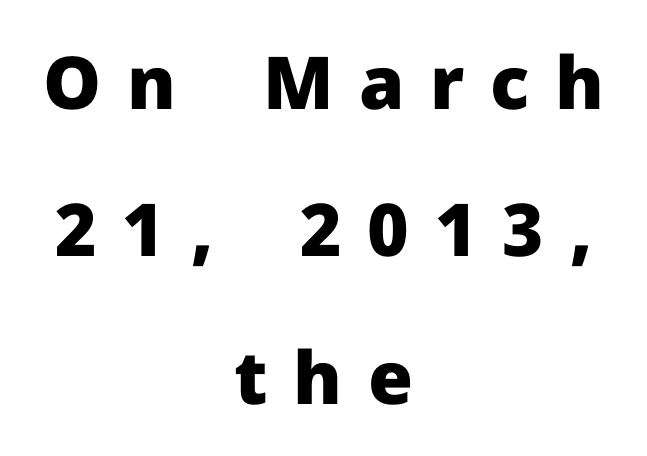
{"serif": "no", "italic": "no", "bold": "yes", "weight": "heavy", "width": "normal", "stroke_contrast": "low", "x_height": "medium", "monospaced": "no", "underline": "no", "align": "center", "line_spacing": "loose", "line_spacing_ratio": 2.02, "letter_spacing": "wide", "letter_spacing_em": 0.35, "glyph_px": 73}
